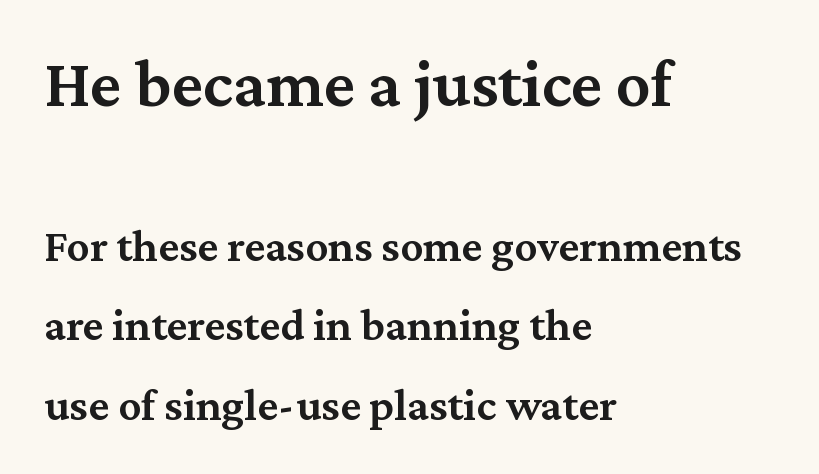
The image shows 69 px semibold serif type, upright; set left-aligned, line spacing 1.73x, normal letter spacing, not underlined; the first (top) block is 1.5x larger; medium stroke contrast and a medium x-height.
